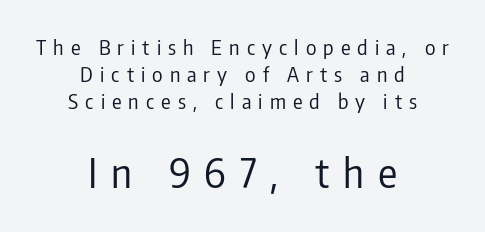
Q: Is the text bold? A: No.
Q: Is the text italic (slanted)? A: No, it is upright.
Q: Is the typeface a serif or a sans-serif typeface? A: Sans-serif.
Q: Is the text underlined? A: No.
Q: How is the paragraph aligned? A: Centered.
Q: Is the spacing between letters normal or unusually wide? A: Unusually wide.
Q: Is the spacing between lines tight, normal or loose? A: Normal.
Q: Which block of text is set in a larger size, the first (top) or the second (bottom)? A: The second (bottom) one.
Q: Width (condensed, normal, or wide)? A: Condensed.
Q: Stroke contrast? A: Low.
Q: x-height? A: Medium.
Q: Monospaced? A: No.
